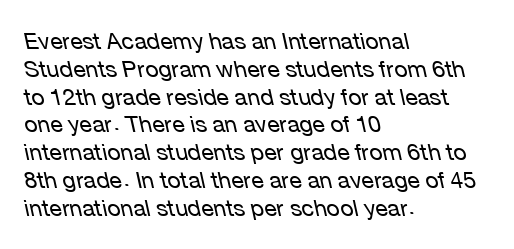
{"italic": "yes", "lean": "left", "slant_degrees": 12, "bold": "no", "underline": "no", "align": "left", "line_spacing_ratio": 1.21, "letter_spacing": "normal", "letter_spacing_em": 0.0, "glyph_px": 23}
